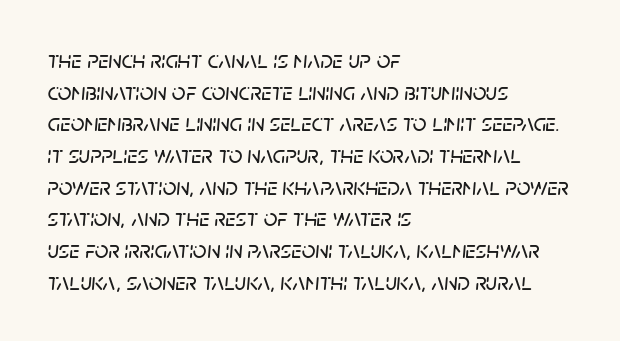
{"italic": "yes", "lean": "right", "slant_degrees": 5, "underline": "no", "align": "left", "line_spacing": "normal", "line_spacing_ratio": 1.32, "letter_spacing": "normal", "letter_spacing_em": 0.0, "glyph_px": 24}
